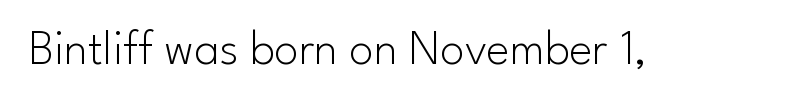
The image shows 49 px light sans-serif type, upright; set normal letter spacing, not underlined; low stroke contrast and a small x-height.
